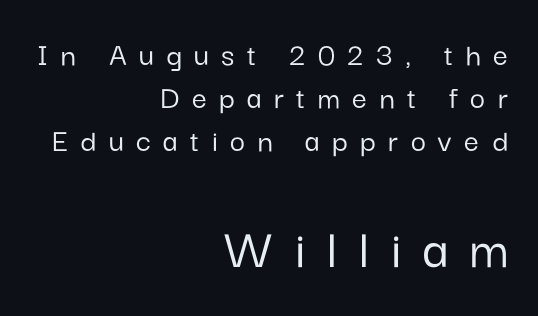
{"serif": "no", "italic": "no", "width": "normal", "stroke_contrast": "low", "x_height": "medium", "monospaced": "no", "underline": "no", "align": "right", "line_spacing": "normal", "line_spacing_ratio": 1.3, "letter_spacing": "wide", "letter_spacing_em": 0.38, "larger_block": "second", "size_ratio": 1.76, "glyph_px": 58}
